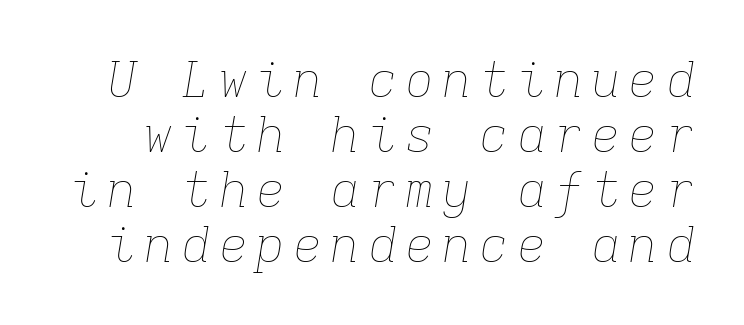
The image shows 49 px thin type, italic (leaning right), monospaced; set tight line spacing (1.12x), not underlined; low stroke contrast and a medium x-height.
